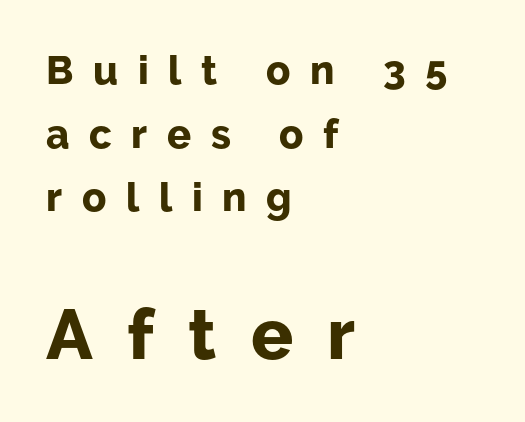
The image shows 70 px bold sans-serif type, upright; set left-aligned, normal line spacing (1.59x), unusually wide letter spacing (+0.49 em), not underlined; the second (bottom) block is 1.75x larger; low stroke contrast and a medium x-height.
